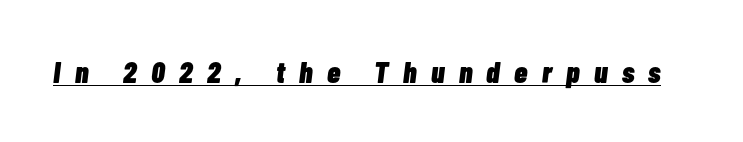
{"italic": "yes", "lean": "right", "slant_degrees": 7, "bold": "yes", "weight": "heavy", "width": "condensed", "stroke_contrast": "low", "x_height": "medium", "monospaced": "no", "underline": "yes", "letter_spacing": "wide", "letter_spacing_em": 0.48, "glyph_px": 30}
